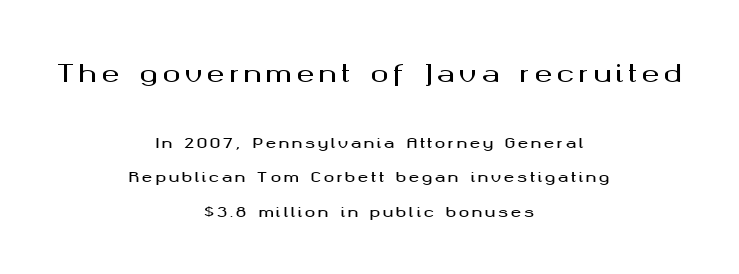
Q: Is the text italic (slanted)? A: No, it is upright.
Q: Is the text underlined? A: No.
Q: How is the paragraph aligned? A: Centered.
Q: Is the spacing between lines tight, normal or loose? A: Loose.
Q: Which block of text is set in a larger size, the first (top) or the second (bottom)? A: The first (top) one.
